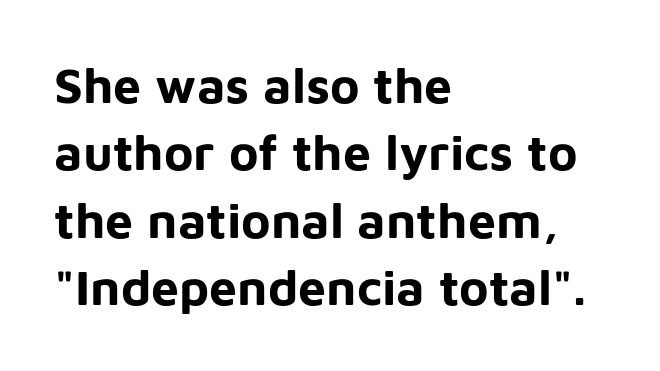
The passage shown is emphatically bold. Spacing between characters is what you'd get straight out of the box. The rendering uses a moderate line-height, typical for paragraphs. Which margin do the lines hug? The left one — the right edge is uneven. Quick note: not italic, upright.
